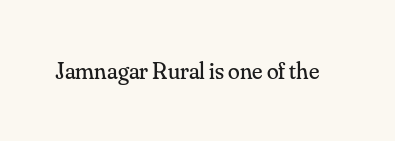
Only glyphs here, with clear space below each row. Notice how the stems are strictly vertical — no italics here. Between one letter and the next there's only the usual sliver of space. Is this a heavy cut? Hardly; it is regular or lighter.
